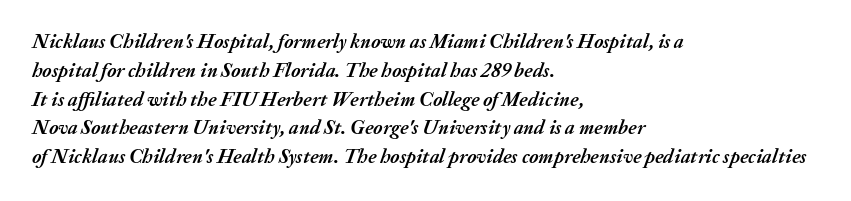
The image shows 20 px bold type, italic (leaning right); set left-aligned, normal line spacing (1.44x), normal letter spacing, not underlined.
